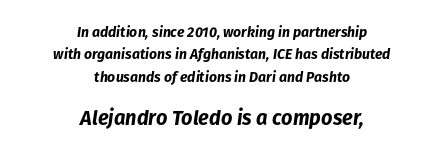
Q: Is the text bold? A: Yes.
Q: Is the text italic (slanted)? A: Yes, it leans right by about 8 degrees.
Q: Is the text underlined? A: No.
Q: How is the paragraph aligned? A: Centered.
Q: Is the spacing between letters normal or unusually wide? A: Normal.
Q: Is the spacing between lines tight, normal or loose? A: Normal.
Q: Which block of text is set in a larger size, the first (top) or the second (bottom)? A: The second (bottom) one.
